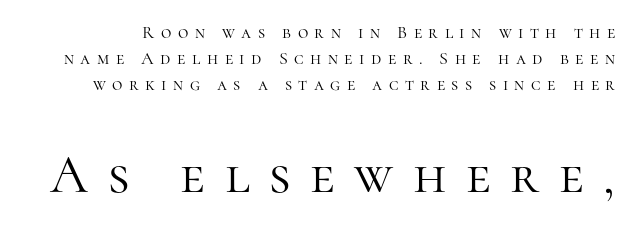
Q: Is the text bold? A: No.
Q: Is the text italic (slanted)? A: No, it is upright.
Q: Is the typeface a serif or a sans-serif typeface? A: Serif.
Q: Is the text underlined? A: No.
Q: Is the spacing between letters normal or unusually wide? A: Unusually wide.
Q: Is the spacing between lines tight, normal or loose? A: Normal.
Q: Which block of text is set in a larger size, the first (top) or the second (bottom)? A: The second (bottom) one.
Q: Width (condensed, normal, or wide)? A: Normal.
Q: Stroke contrast? A: High.
Q: x-height? A: Medium.
Q: Monospaced? A: No.
